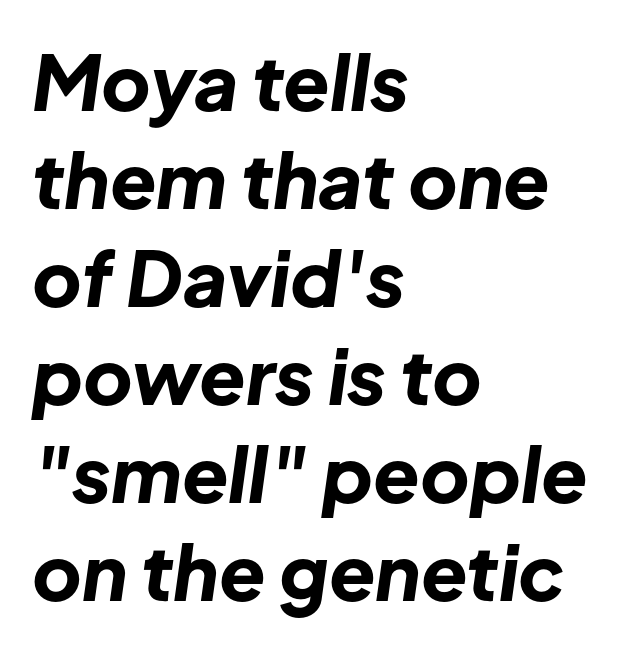
{"italic": "yes", "lean": "right", "slant_degrees": 8, "bold": "yes", "weight": "bold", "width": "normal", "stroke_contrast": "low", "x_height": "medium", "monospaced": "no", "underline": "no", "align": "left", "line_spacing": "normal", "line_spacing_ratio": 1.29, "letter_spacing": "normal", "letter_spacing_em": 0.0, "glyph_px": 76}
